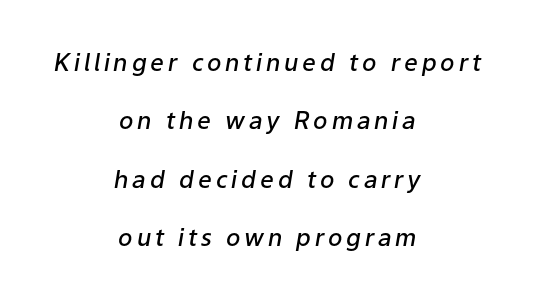
The image shows 24 px text type, italic (leaning right); set centered, loose line spacing (2.43x), not underlined.
